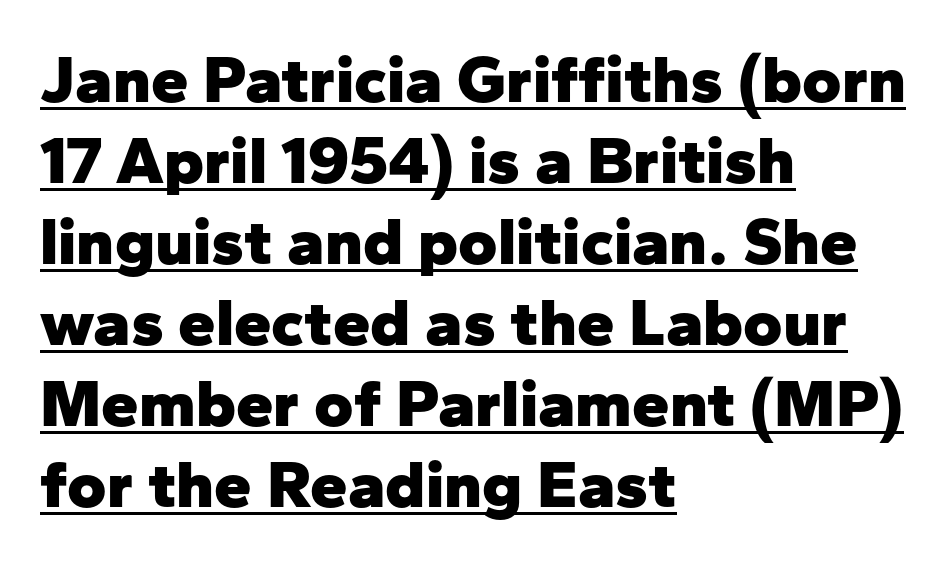
Q: Is the text bold? A: Yes.
Q: Is the text italic (slanted)? A: No, it is upright.
Q: Is the typeface a serif or a sans-serif typeface? A: Sans-serif.
Q: Is the text underlined? A: Yes.
Q: How is the paragraph aligned? A: Left-aligned.
Q: Is the spacing between letters normal or unusually wide? A: Normal.
Q: Width (condensed, normal, or wide)? A: Normal.
Q: Stroke contrast? A: Low.
Q: x-height? A: Medium.
Q: Monospaced? A: No.
